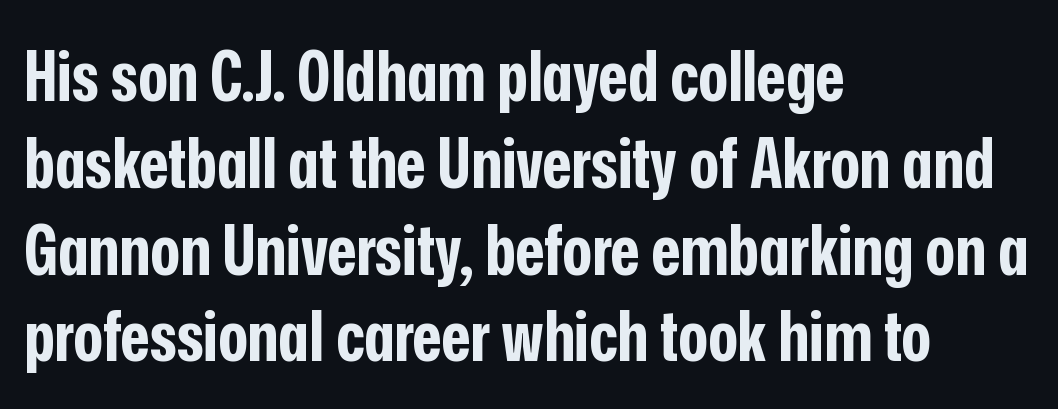
This is the regular roman posture of the typeface. Default kerning and tracking; the words read as compact shapes. The face used here is proportionally spaced, like ordinary book or web type. These lines are set flush left with a ragged right edge.
